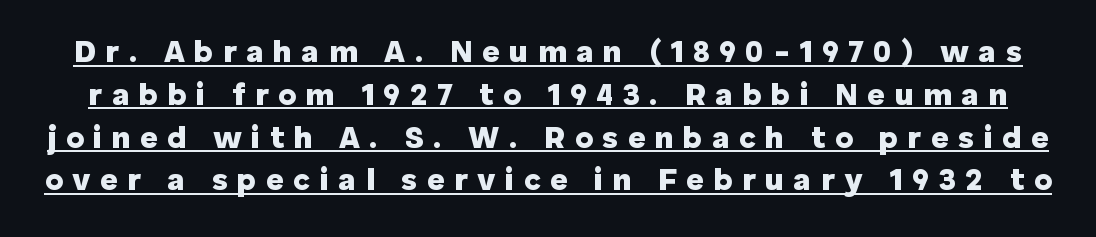
Q: Is the text bold? A: Yes.
Q: Is the text italic (slanted)? A: No, it is upright.
Q: Is the typeface a serif or a sans-serif typeface? A: Sans-serif.
Q: Is the text underlined? A: Yes.
Q: Is the spacing between letters normal or unusually wide? A: Unusually wide.
Q: Is the spacing between lines tight, normal or loose? A: Normal.
Q: Width (condensed, normal, or wide)? A: Normal.
Q: Stroke contrast? A: Low.
Q: x-height? A: Medium.
Q: Monospaced? A: No.
